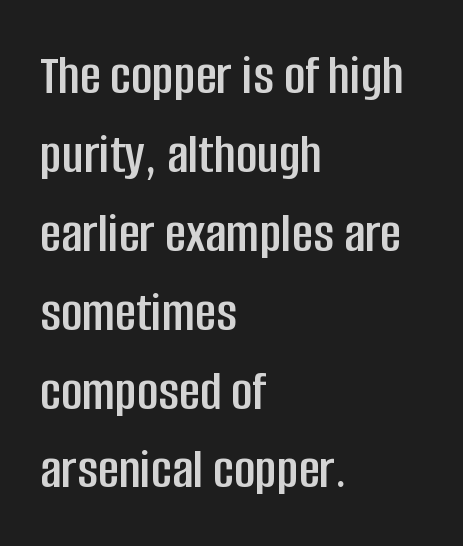
The image shows 58 px condensed sans-serif type, upright; set left-aligned, normal line spacing (1.36x), normal letter spacing, not underlined; low stroke contrast and a large x-height.
